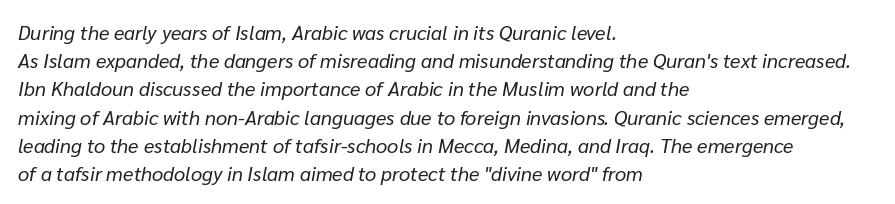
Q: Is the text bold? A: No.
Q: Is the text italic (slanted)? A: Yes, it leans right by about 10 degrees.
Q: Is the text underlined? A: No.
Q: How is the paragraph aligned? A: Left-aligned.
Q: Is the spacing between letters normal or unusually wide? A: Normal.
Q: Is the spacing between lines tight, normal or loose? A: Normal.
